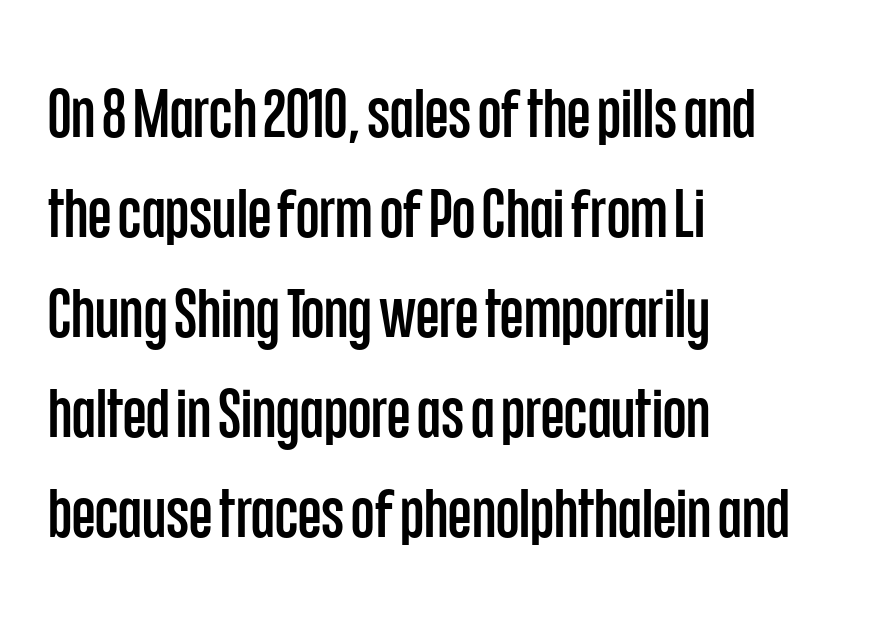
The image shows 68 px condensed sans-serif type, upright; set left-aligned, normal line spacing (1.47x), normal letter spacing, not underlined; low stroke contrast and a large x-height.
